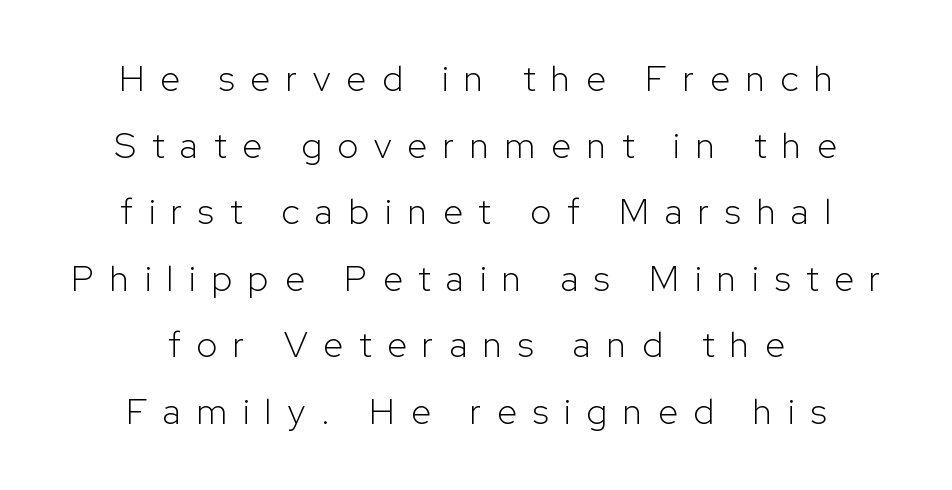
Q: Is the text bold? A: No.
Q: Is the text italic (slanted)? A: No, it is upright.
Q: Is the typeface a serif or a sans-serif typeface? A: Sans-serif.
Q: Is the text underlined? A: No.
Q: How is the paragraph aligned? A: Centered.
Q: Is the spacing between letters normal or unusually wide? A: Unusually wide.
Q: Width (condensed, normal, or wide)? A: Normal.
Q: Stroke contrast? A: Low.
Q: x-height? A: Medium.
Q: Monospaced? A: No.
